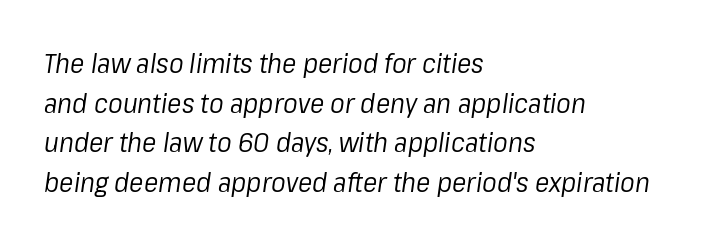
Q: Is the text bold? A: No.
Q: Is the text italic (slanted)? A: Yes, it leans right by about 8 degrees.
Q: Is the text underlined? A: No.
Q: How is the paragraph aligned? A: Left-aligned.
Q: Is the spacing between letters normal or unusually wide? A: Normal.
Q: Is the spacing between lines tight, normal or loose? A: Normal.
